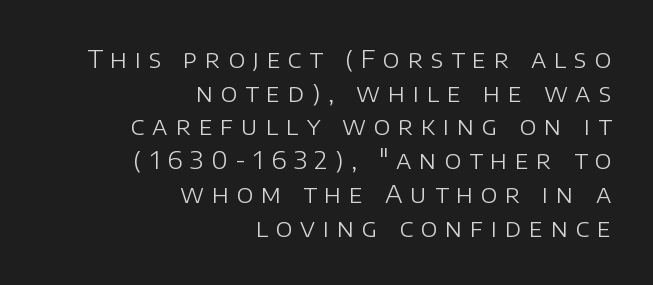
{"italic": "no", "bold": "no", "underline": "no", "align": "right", "line_spacing": "normal", "line_spacing_ratio": 1.35, "letter_spacing": "wide", "letter_spacing_em": 0.31, "glyph_px": 25}
